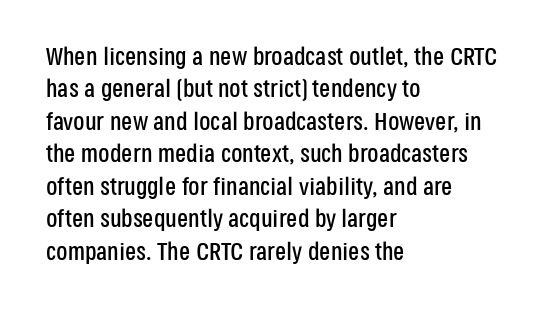
The image shows 25 px text type, upright; set left-aligned, normal line spacing (1.3x), normal letter spacing, not underlined.
